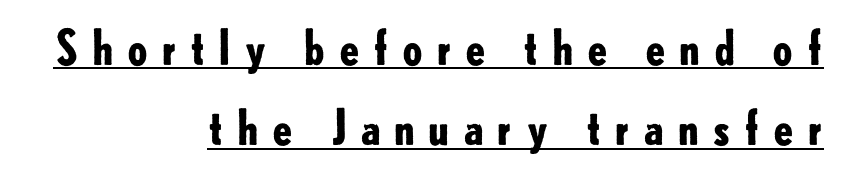
The image shows 47 px bold sans-serif type, upright; set right-aligned, line spacing 1.71x, unusually wide letter spacing (+0.25 em), underlined; low stroke contrast and a small x-height.
